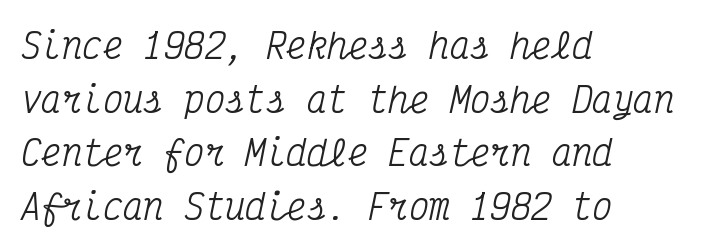
The image shows 34 px condensed serif type, italic (leaning right), monospaced; set left-aligned, normal line spacing (1.58x), normal letter spacing, not underlined; medium stroke contrast and a medium x-height.
